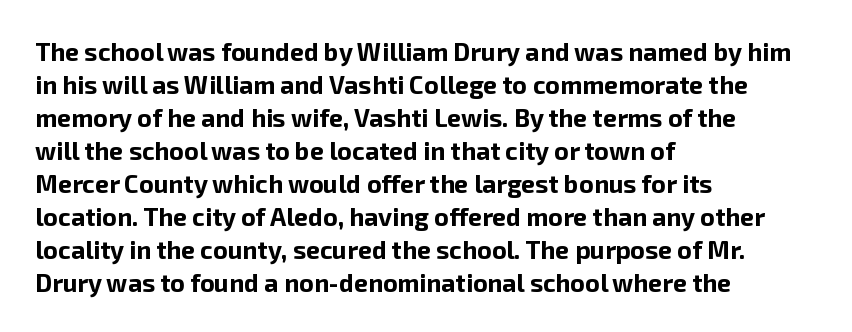
{"italic": "no", "bold": "yes", "underline": "no", "align": "left", "line_spacing": "normal", "line_spacing_ratio": 1.32, "letter_spacing": "normal", "letter_spacing_em": 0.0, "glyph_px": 25}
